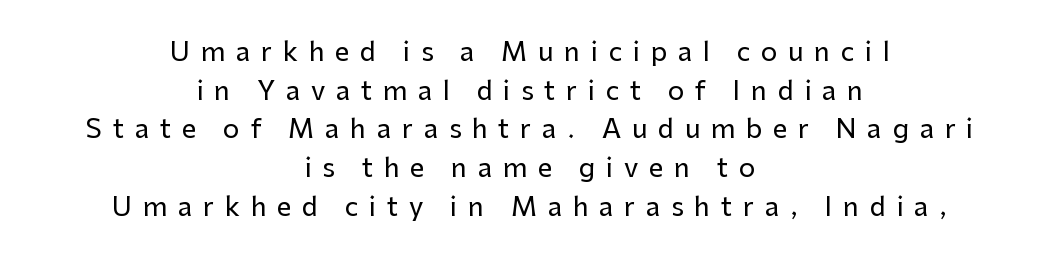
Q: Is the text italic (slanted)? A: No, it is upright.
Q: Is the text underlined? A: No.
Q: How is the paragraph aligned? A: Centered.
Q: Is the spacing between letters normal or unusually wide? A: Unusually wide.
Q: Is the spacing between lines tight, normal or loose? A: Normal.
